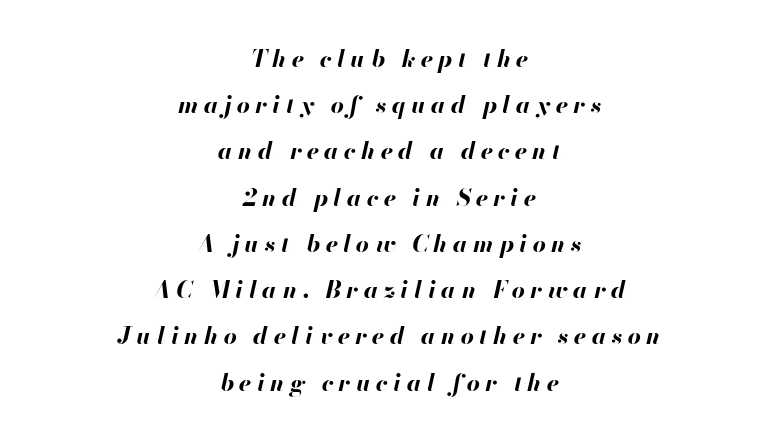
The image shows 23 px bold type, italic (leaning right); set centered, loose line spacing (2.01x), unusually wide letter spacing (+0.23 em), not underlined.
